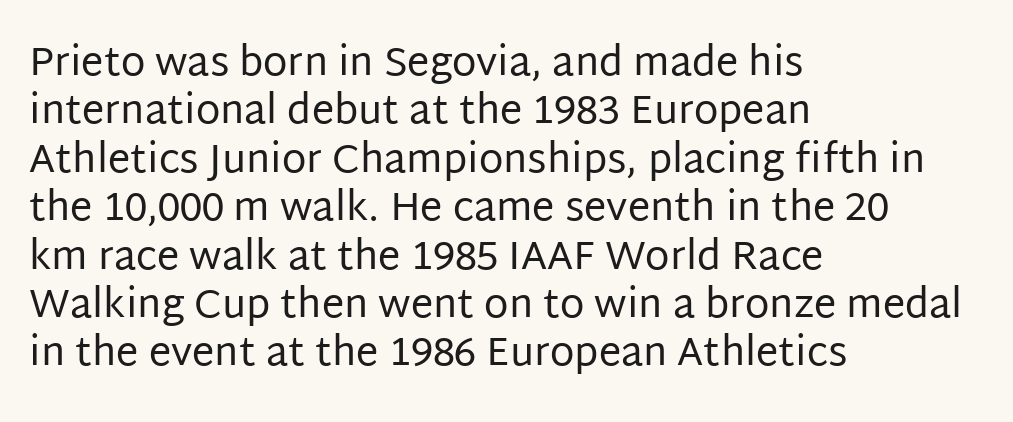
This rendering uses left alignment, leaving the right contour irregular. Default kerning and tracking; the words read as compact shapes. Nope, not italic — everything's standing straight. Lines of text with bare space underneath. You could not count columns in this text — the font is proportionally spaced. No extra ink here — the face is not bold.
